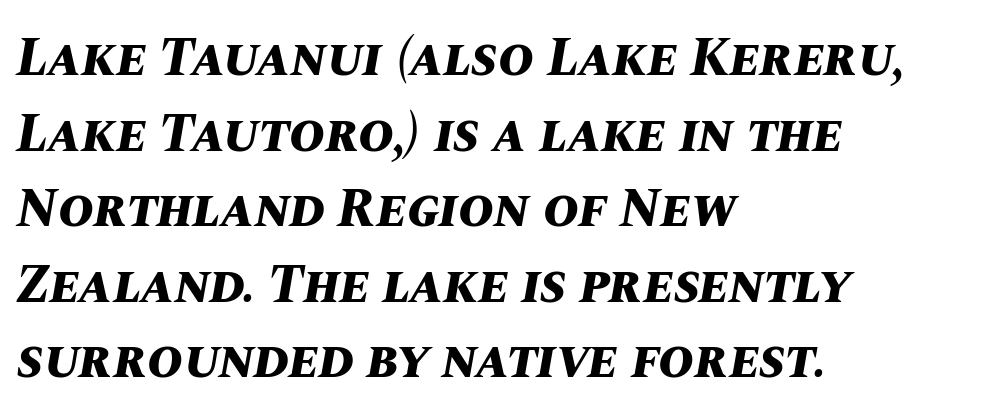
Q: Is the text bold? A: Yes.
Q: Is the text italic (slanted)? A: Yes, it leans right by about 10 degrees.
Q: Is the text underlined? A: No.
Q: How is the paragraph aligned? A: Left-aligned.
Q: Is the spacing between letters normal or unusually wide? A: Normal.
Q: Is the spacing between lines tight, normal or loose? A: Normal.
Q: Width (condensed, normal, or wide)? A: Normal.
Q: Stroke contrast? A: Medium.
Q: x-height? A: Large.
Q: Monospaced? A: No.
